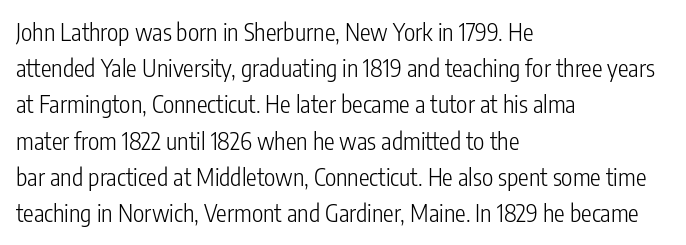
The image shows 24 px text type, upright; set left-aligned, normal line spacing (1.51x), normal letter spacing, not underlined.
